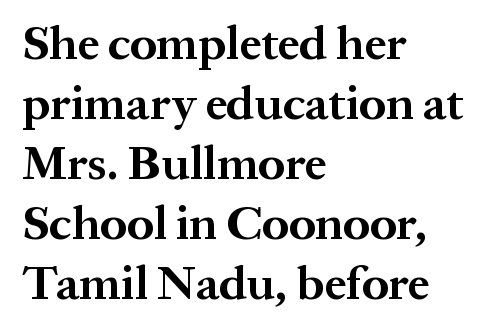
Q: Is the text bold? A: Yes.
Q: Is the text italic (slanted)? A: No, it is upright.
Q: Is the typeface a serif or a sans-serif typeface? A: Serif.
Q: Is the text underlined? A: No.
Q: How is the paragraph aligned? A: Left-aligned.
Q: Is the spacing between letters normal or unusually wide? A: Normal.
Q: Is the spacing between lines tight, normal or loose? A: Normal.
Q: Width (condensed, normal, or wide)? A: Normal.
Q: Stroke contrast? A: Medium.
Q: x-height? A: Medium.
Q: Monospaced? A: No.
